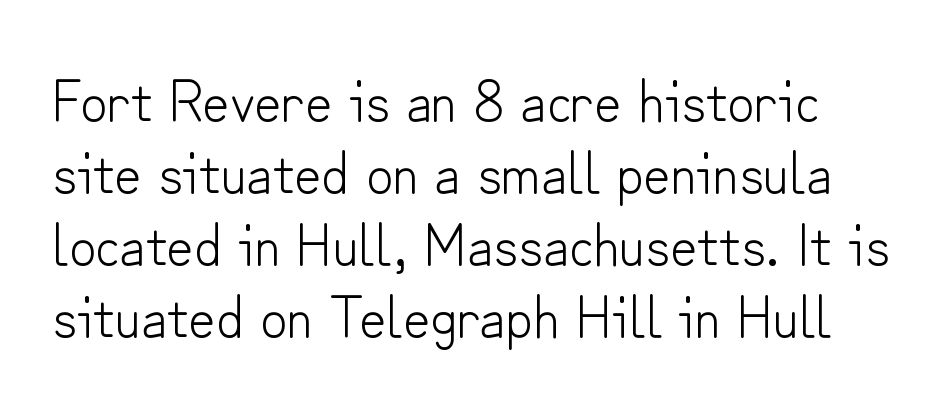
The image shows 59 px light sans-serif type, upright; set line spacing 1.22x, normal letter spacing, not underlined; low stroke contrast and a small x-height.
